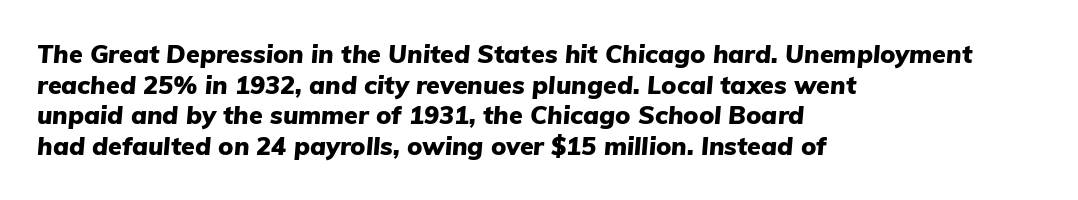
Underlining? Definitely not there. The text carries the slant typical of an italic or oblique font. You could call the tracking neutral — neither tight nor loose. Look at the stroke-to-counter ratio: heavy, a bold.
